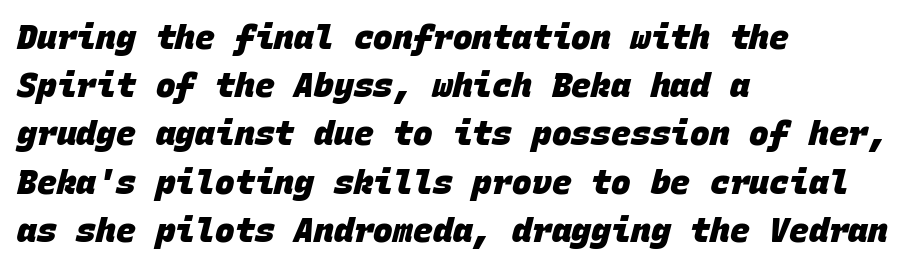
Q: Is the text bold? A: Yes.
Q: Is the typeface a serif or a sans-serif typeface? A: Sans-serif.
Q: Is the text underlined? A: No.
Q: How is the paragraph aligned? A: Left-aligned.
Q: Is the spacing between letters normal or unusually wide? A: Normal.
Q: Is the spacing between lines tight, normal or loose? A: Normal.
Q: Width (condensed, normal, or wide)? A: Normal.
Q: Stroke contrast? A: Low.
Q: x-height? A: Large.
Q: Monospaced? A: Yes.
